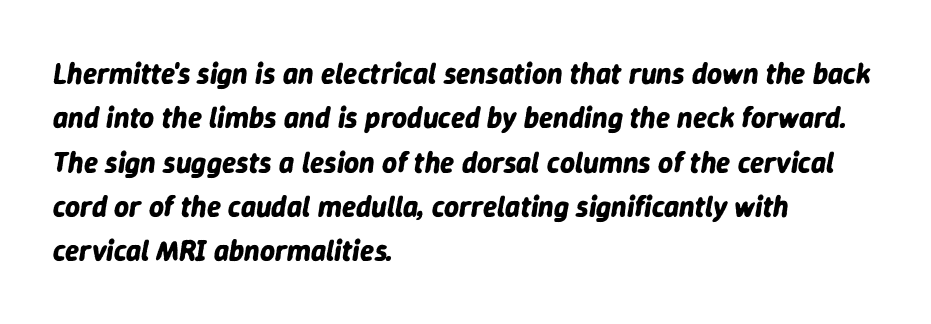
{"italic": "yes", "lean": "right", "slant_degrees": 9, "bold": "yes", "weight": "bold", "width": "normal", "stroke_contrast": "low", "x_height": "medium", "monospaced": "no", "underline": "no", "align": "left", "line_spacing": "normal", "line_spacing_ratio": 1.53, "letter_spacing": "normal", "letter_spacing_em": 0.0, "glyph_px": 29}
